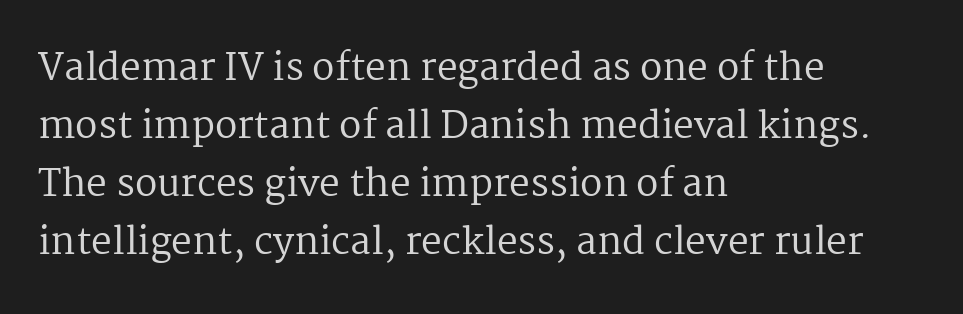
The image shows 37 px regular-weight serif type, upright; set left-aligned, normal line spacing (1.57x), normal letter spacing, not underlined; medium stroke contrast and a medium x-height.
